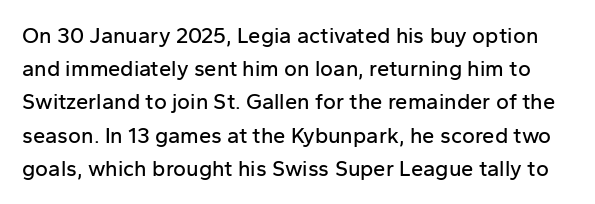
The image shows 22 px text type, upright; set normal line spacing (1.51x), normal letter spacing, not underlined.
